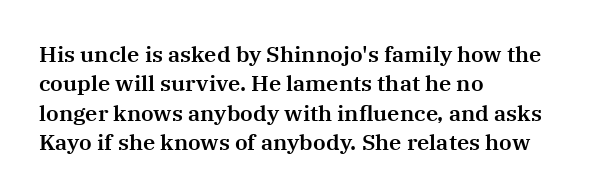
Q: Is the text italic (slanted)? A: No, it is upright.
Q: Is the text underlined? A: No.
Q: How is the paragraph aligned? A: Left-aligned.
Q: Is the spacing between letters normal or unusually wide? A: Normal.
Q: Is the spacing between lines tight, normal or loose? A: Normal.
